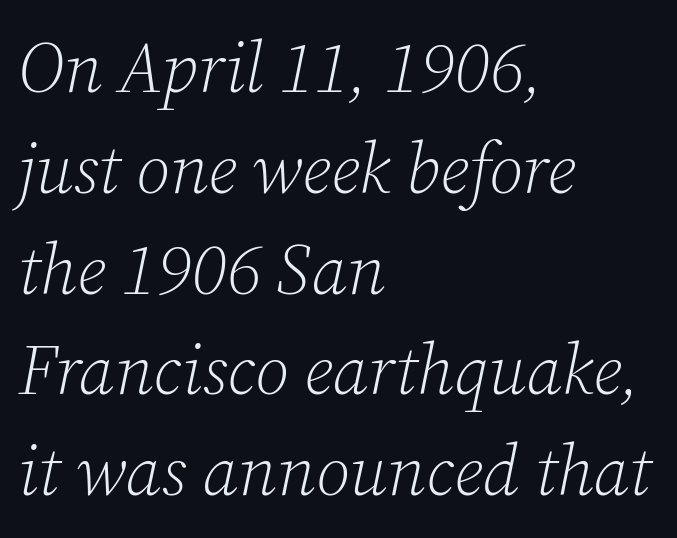
{"serif": "yes", "italic": "yes", "lean": "right", "slant_degrees": 12, "bold": "no", "weight": "light", "width": "normal", "stroke_contrast": "low", "x_height": "medium", "monospaced": "no", "underline": "no", "align": "left", "line_spacing": "normal", "line_spacing_ratio": 1.42, "letter_spacing": "normal", "letter_spacing_em": 0.0, "glyph_px": 71}
